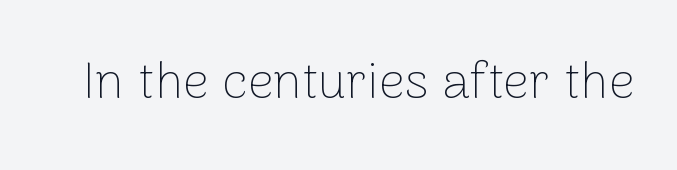
The image shows 51 px thin sans-serif type, upright; set normal letter spacing, not underlined; low stroke contrast and a medium x-height.
